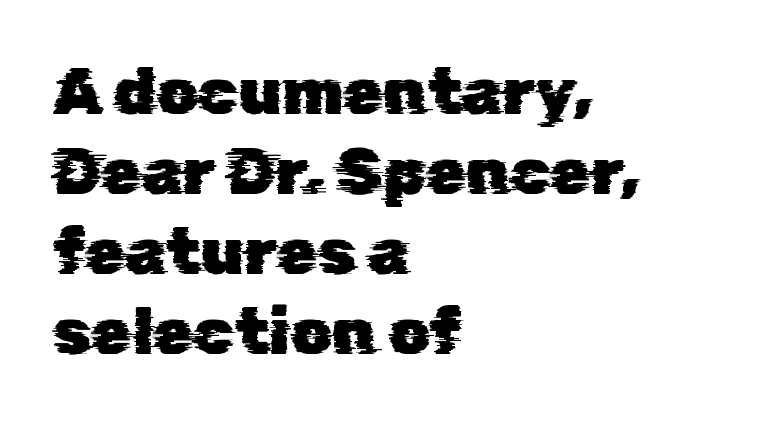
{"serif": "no", "width": "normal", "stroke_contrast": "low", "x_height": "medium", "monospaced": "no", "underline": "no", "align": "left", "line_spacing_ratio": 1.23, "letter_spacing": "normal", "letter_spacing_em": 0.0, "glyph_px": 65}
